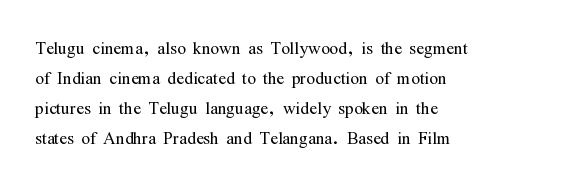
The lines are quadded left. The font sits on the lighter half of the weight spectrum, regular included. Tracking here is standard; glyphs follow each other at the usual distance. Italic? Not at all — the glyphs are vertical. Rule under the text: the space is simply empty.
